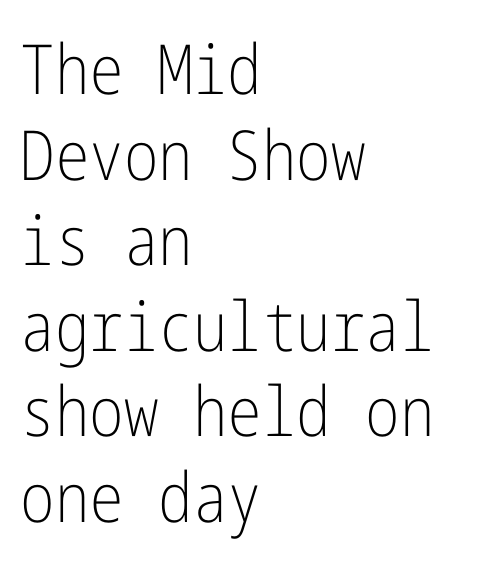
Q: Is the text bold? A: No.
Q: Is the text italic (slanted)? A: No, it is upright.
Q: Is the typeface a serif or a sans-serif typeface? A: Sans-serif.
Q: Is the text underlined? A: No.
Q: How is the paragraph aligned? A: Left-aligned.
Q: Is the spacing between letters normal or unusually wide? A: Normal.
Q: Width (condensed, normal, or wide)? A: Condensed.
Q: Stroke contrast? A: Low.
Q: x-height? A: Medium.
